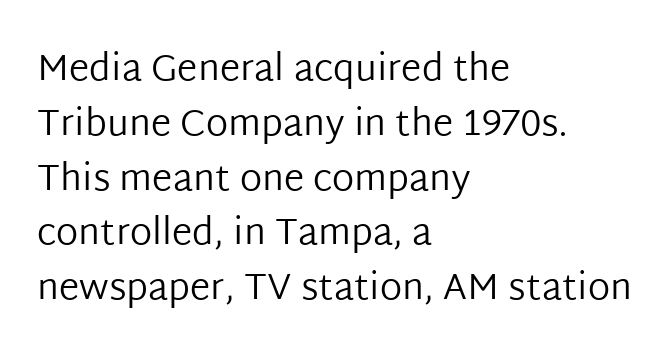
Q: Is the text bold? A: No.
Q: Is the text italic (slanted)? A: No, it is upright.
Q: Is the typeface a serif or a sans-serif typeface? A: Sans-serif.
Q: Is the text underlined? A: No.
Q: How is the paragraph aligned? A: Left-aligned.
Q: Is the spacing between letters normal or unusually wide? A: Normal.
Q: Is the spacing between lines tight, normal or loose? A: Normal.
Q: Width (condensed, normal, or wide)? A: Normal.
Q: Stroke contrast? A: Low.
Q: x-height? A: Medium.
Q: Monospaced? A: No.
